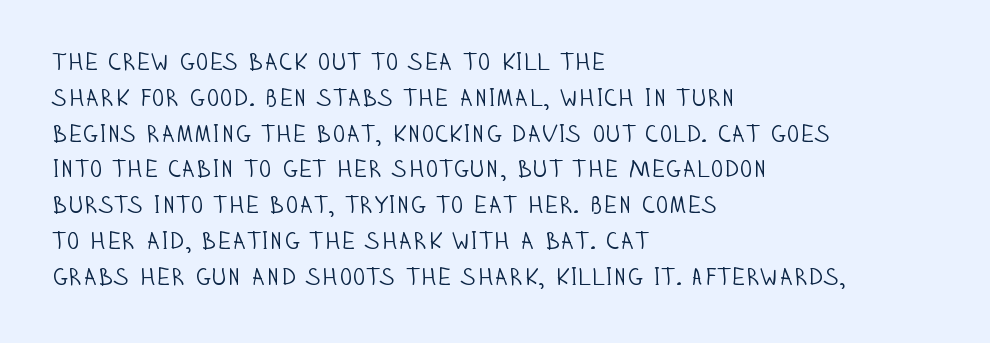
The image shows 24 px text type, upright; set left-aligned, normal line spacing (1.49x), normal letter spacing, not underlined.
